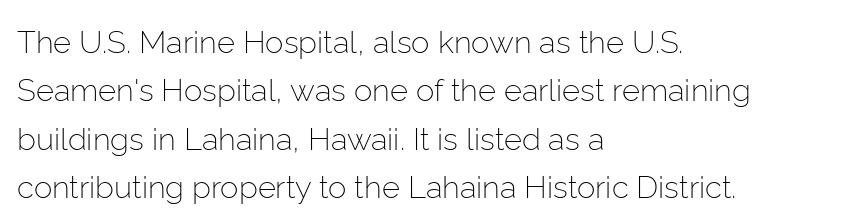
The image shows 31 px light sans-serif type, upright; set left-aligned, normal line spacing (1.56x), normal letter spacing, not underlined; low stroke contrast and a medium x-height.
